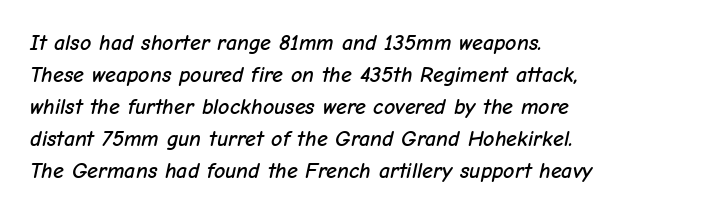
{"italic": "yes", "lean": "right", "slant_degrees": 12, "underline": "no", "align": "left", "line_spacing": "normal", "line_spacing_ratio": 1.46, "letter_spacing": "normal", "letter_spacing_em": 0.0, "glyph_px": 22}
